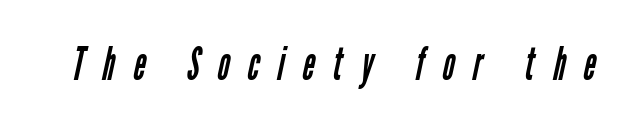
The image shows 47 px regular-weight, condensed sans-serif type; set unusually wide letter spacing (+0.39 em), not underlined; low stroke contrast and a medium x-height.
